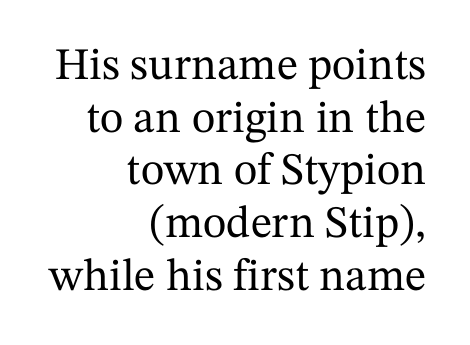
The image shows 45 px serif type, upright; set right-aligned, line spacing 1.17x, normal letter spacing, not underlined; medium stroke contrast and a medium x-height.
